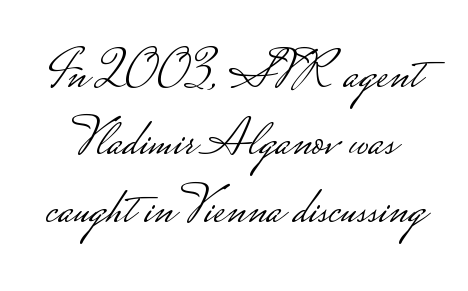
The font sits on the lighter half of the weight spectrum, regular included. Unmarked baselines from the first word to the last. Note the varied advance widths — an 'i' is clearly narrower than an 'm'. The gaps between neighbouring characters are ordinary and unremarkable. The characters display no serif detailing; their extremities are plain.
